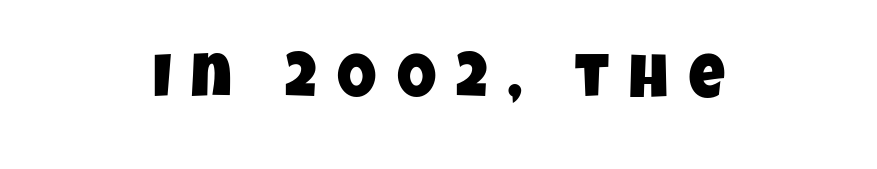
Q: Is the typeface a serif or a sans-serif typeface? A: Sans-serif.
Q: Is the text underlined? A: No.
Q: How is the paragraph aligned? A: Centered.
Q: Is the spacing between letters normal or unusually wide? A: Unusually wide.
Q: Width (condensed, normal, or wide)? A: Condensed.
Q: Stroke contrast? A: Low.
Q: x-height? A: Large.
Q: Monospaced? A: No.
